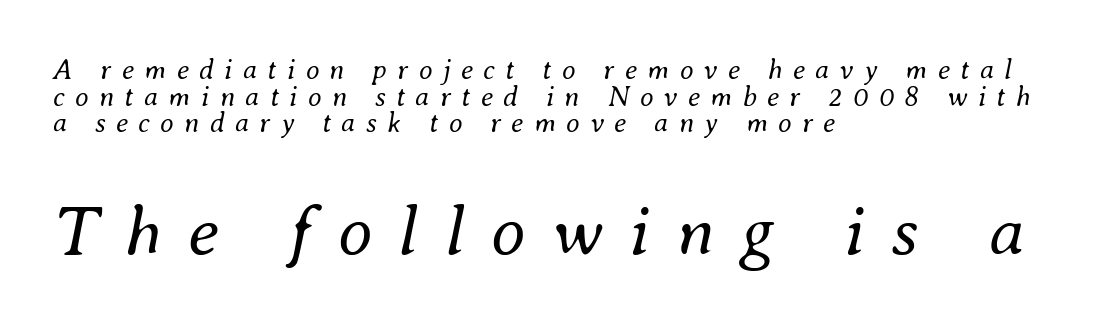
Observe the lean: these are italic letterforms. Substantial extra tracking has been applied to these lines. The passage shown stacks its lines with hardly any gap. Block two is the big one; block one sits smaller above it. Is the type heavy? It reads as light-to-regular instead. Type without underlining.
